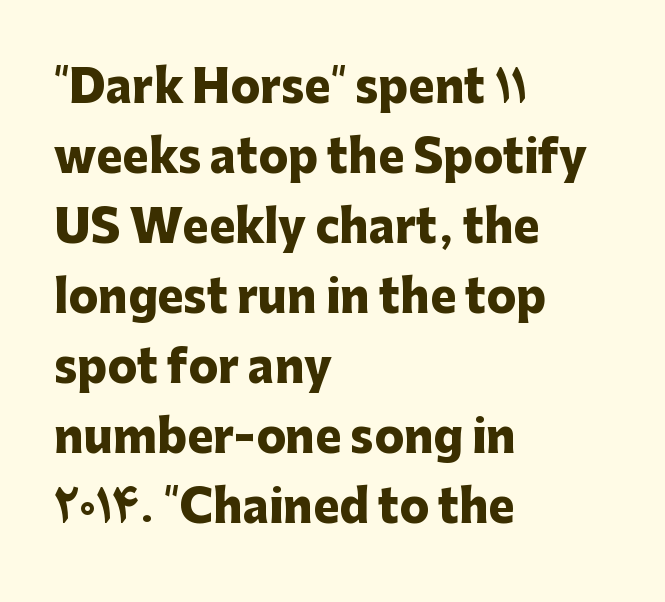
{"serif": "no", "italic": "no", "bold": "yes", "weight": "heavy", "width": "normal", "stroke_contrast": "low", "x_height": "medium", "monospaced": "no", "underline": "no", "align": "left", "line_spacing": "normal", "line_spacing_ratio": 1.59, "letter_spacing": "normal", "letter_spacing_em": 0.0, "glyph_px": 44}
